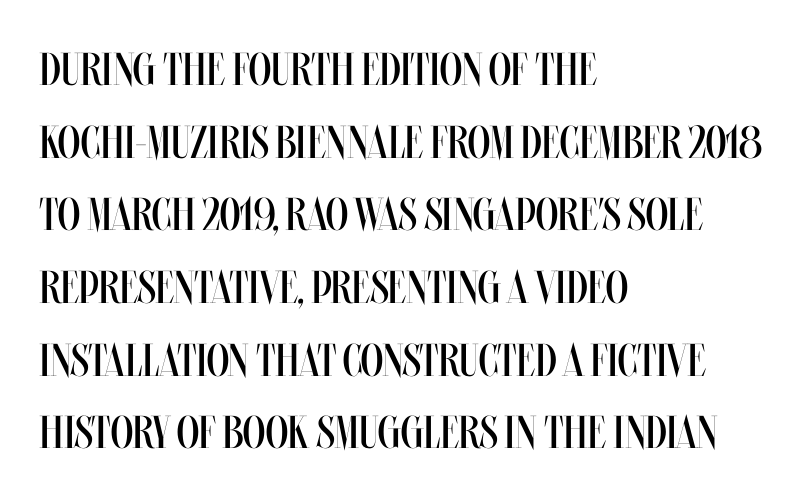
The letterforms sit shoulder to shoulder at normal distance. The passage shown stacks its lines at a standard gap. This is the regular roman posture of the typeface. You could not count columns in this text — the font is proportionally spaced.
